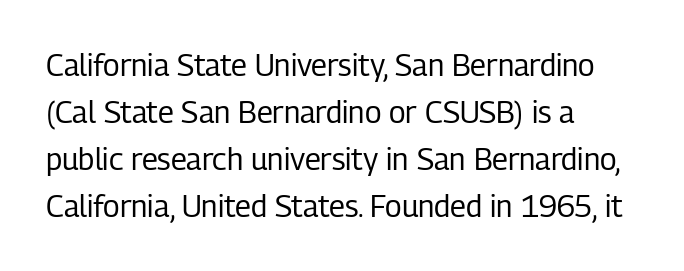
{"serif": "no", "italic": "no", "bold": "no", "weight": "regular", "width": "condensed", "stroke_contrast": "low", "x_height": "medium", "monospaced": "no", "underline": "no", "align": "left", "line_spacing": "normal", "line_spacing_ratio": 1.57, "letter_spacing": "normal", "letter_spacing_em": 0.0, "glyph_px": 30}
